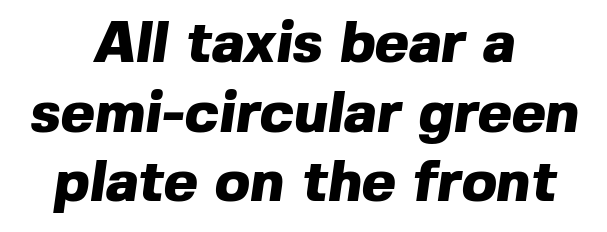
Q: Is the text bold? A: Yes.
Q: Is the typeface a serif or a sans-serif typeface? A: Sans-serif.
Q: Is the text underlined? A: No.
Q: How is the paragraph aligned? A: Centered.
Q: Is the spacing between letters normal or unusually wide? A: Normal.
Q: Width (condensed, normal, or wide)? A: Normal.
Q: x-height? A: Medium.
Q: Monospaced? A: No.
